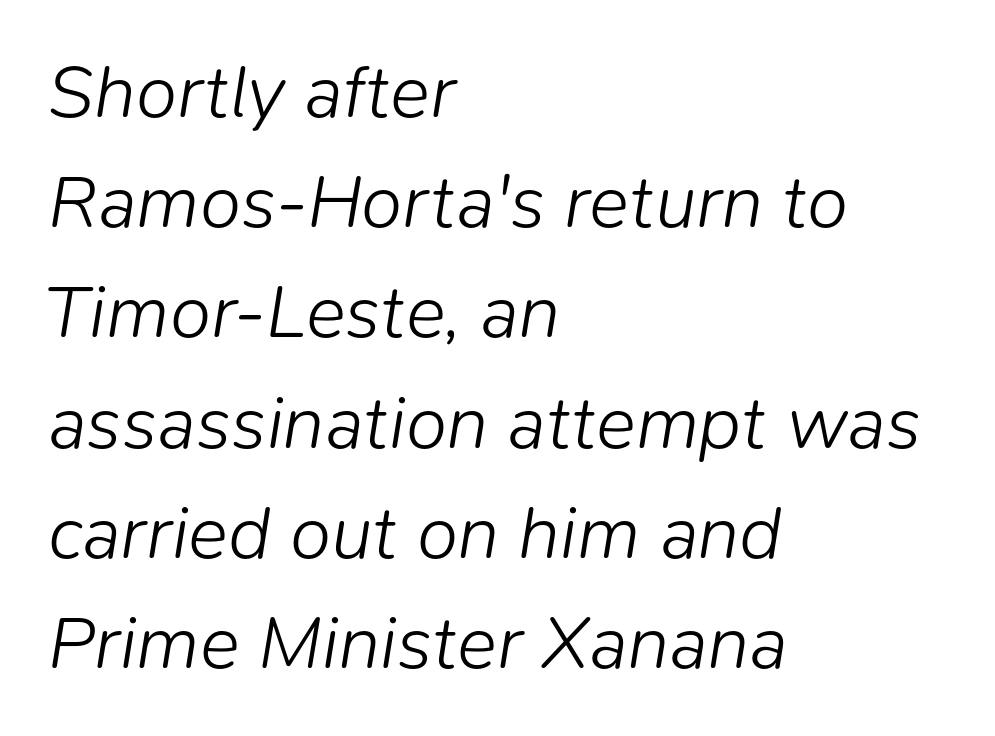
{"italic": "yes", "lean": "right", "slant_degrees": 9, "bold": "no", "weight": "light", "width": "normal", "stroke_contrast": "low", "x_height": "medium", "monospaced": "no", "underline": "no", "align": "left", "line_spacing": "normal", "line_spacing_ratio": 1.47, "letter_spacing": "normal", "letter_spacing_em": 0.0, "glyph_px": 75}
